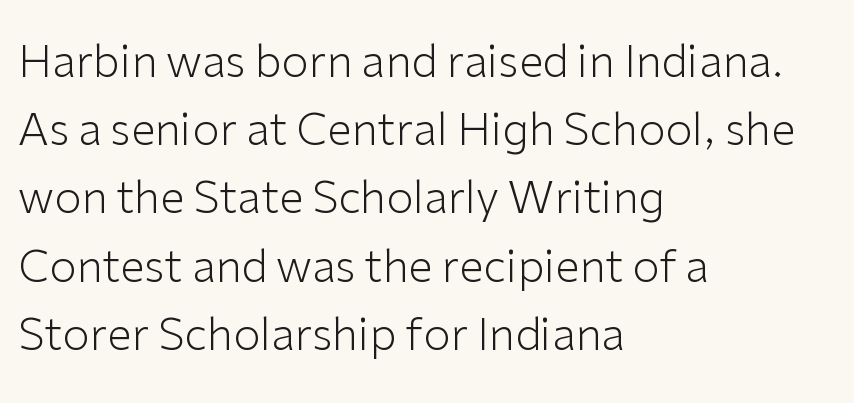
{"serif": "no", "italic": "no", "bold": "no", "weight": "light", "width": "normal", "stroke_contrast": "low", "x_height": "medium", "monospaced": "no", "underline": "no", "align": "left", "line_spacing": "normal", "line_spacing_ratio": 1.55, "letter_spacing": "normal", "letter_spacing_em": 0.0, "glyph_px": 44}
